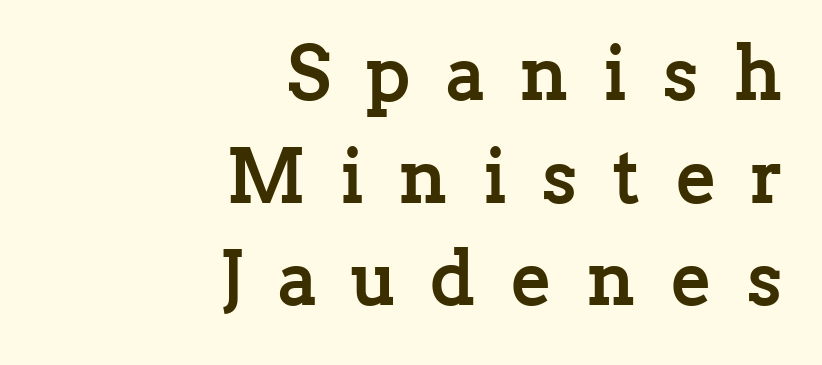
The designer went with a serif here, giving each stem small feet. The line-height multiplier appears to be the usual default. The rendering inserts visible extra space after every character. Heavy, bold letterforms. Is the block centered? No — it sits flush against the right margin. Ordinary non-slanted type is in use.
